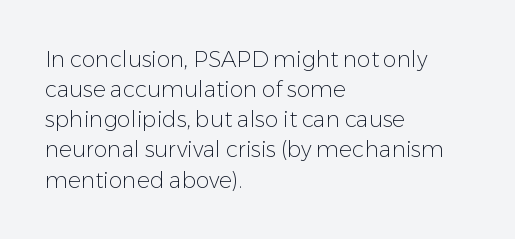
{"italic": "no", "bold": "no", "underline": "no", "align": "left", "line_spacing": "normal", "line_spacing_ratio": 1.37, "letter_spacing": "normal", "letter_spacing_em": 0.0, "glyph_px": 22}
